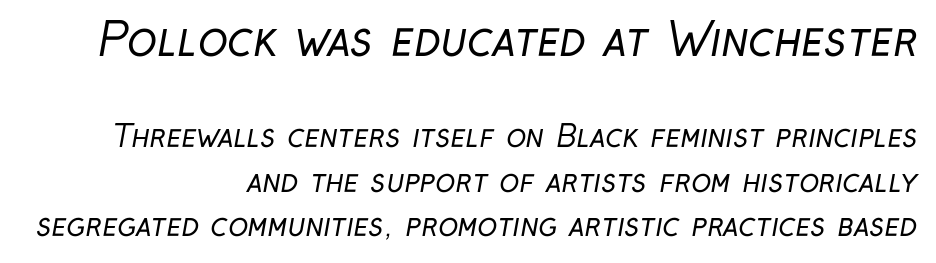
The image shows 45 px regular-weight, condensed sans-serif type; set right-aligned, normal line spacing (1.49x), normal letter spacing, not underlined; the first (top) block is 1.5x larger; low stroke contrast and a medium x-height.
